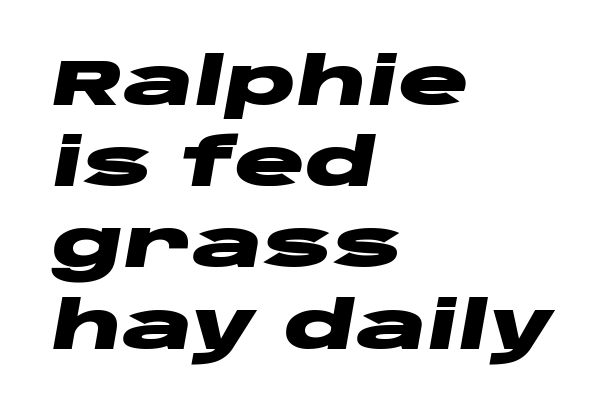
The image shows 66 px heavy, wide type, italic (leaning right); set left-aligned, line spacing 1.23x, normal letter spacing, not underlined; low stroke contrast and a large x-height.
